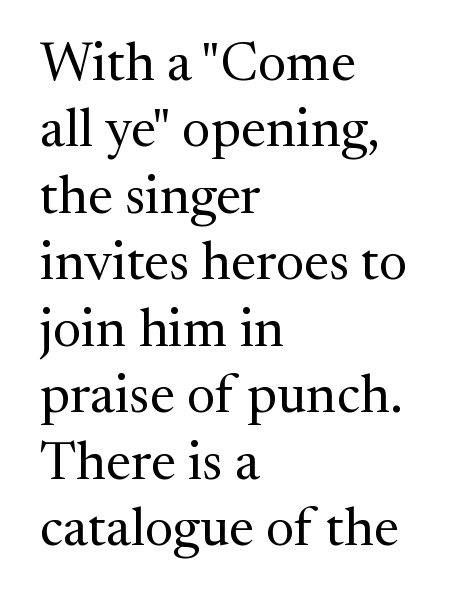
These glyphs show unthickened strokes, regular width or finer. This rendering uses left alignment, leaving the right contour irregular. This rendering leaves character spacing at its baseline value. Each letter keeps its own natural width here, so spacing adapts to shape. Typographically, this falls in the serif category.
